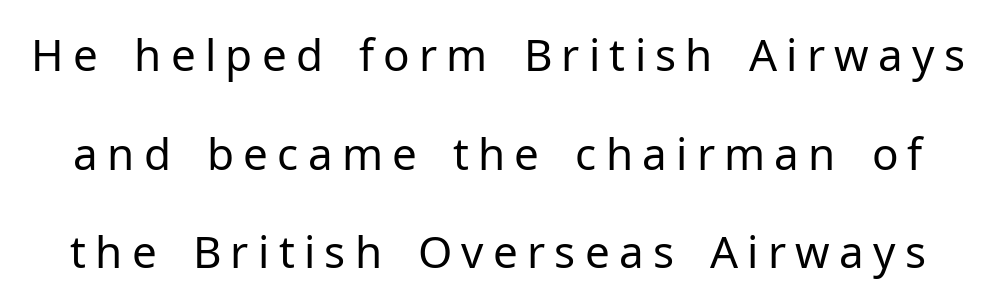
The image shows 44 px regular-weight sans-serif type, upright; set loose line spacing (2.24x), unusually wide letter spacing (+0.21 em), not underlined; low stroke contrast and a medium x-height.
